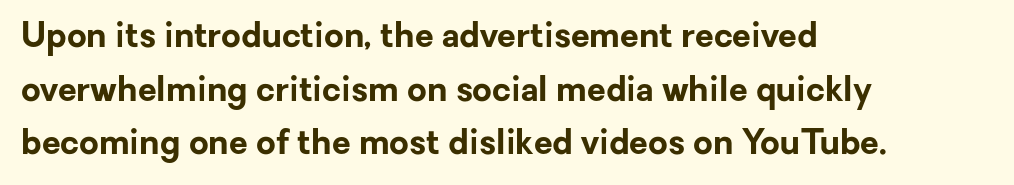
The image shows 34 px bold sans-serif type, upright; set left-aligned, normal line spacing (1.58x), normal letter spacing, not underlined; low stroke contrast and a medium x-height.
